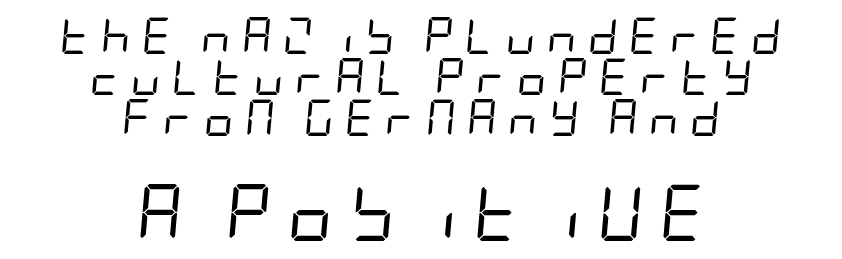
The image shows 56 px regular-weight, condensed type, italic (leaning right); set centered, tight line spacing (1.11x), unusually wide letter spacing (+0.29 em), not underlined; the second (bottom) block is 1.51x larger; low stroke contrast and a large x-height.
